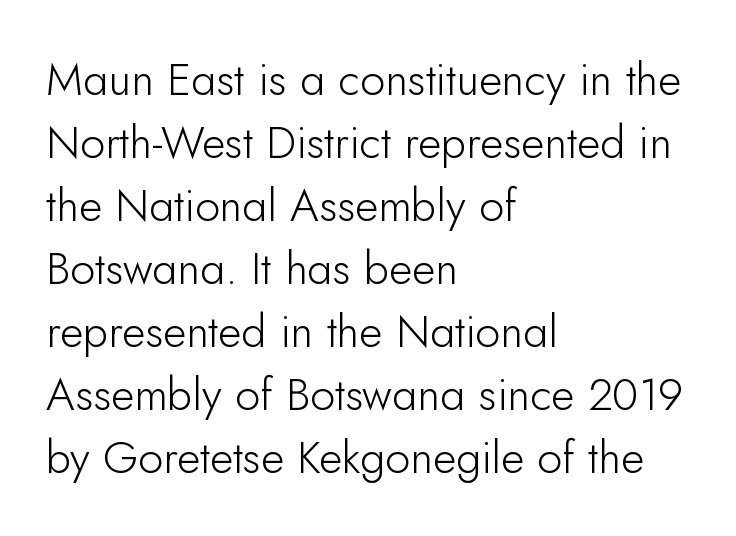
Q: Is the text bold? A: No.
Q: Is the text italic (slanted)? A: No, it is upright.
Q: Is the typeface a serif or a sans-serif typeface? A: Sans-serif.
Q: Is the text underlined? A: No.
Q: How is the paragraph aligned? A: Left-aligned.
Q: Is the spacing between letters normal or unusually wide? A: Normal.
Q: Is the spacing between lines tight, normal or loose? A: Normal.
Q: Width (condensed, normal, or wide)? A: Normal.
Q: Stroke contrast? A: Low.
Q: x-height? A: Small.
Q: Monospaced? A: No.
